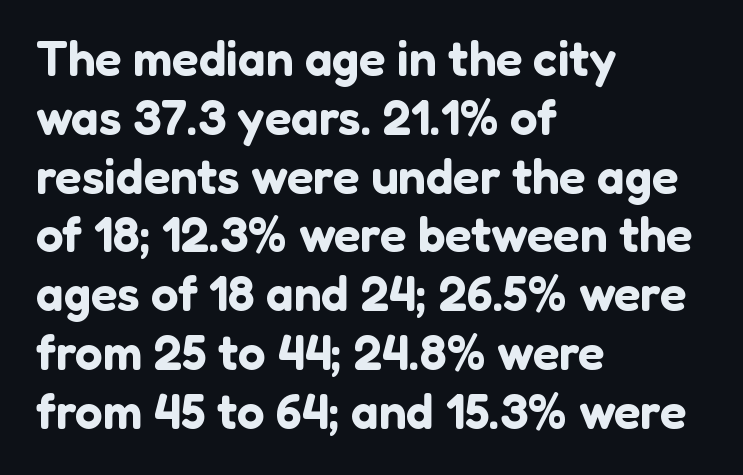
The image shows 49 px sans-serif type, upright; set left-aligned, line spacing 1.2x, normal letter spacing, not underlined; low stroke contrast and a medium x-height.
